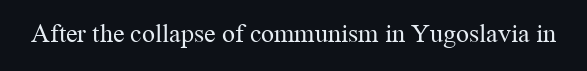
A roman cut, with each character standing at attention. Decoration check: the copy has no underline. The gaps between neighbouring characters are ordinary and unremarkable. Bold? No — there's no thickening of the strokes.
